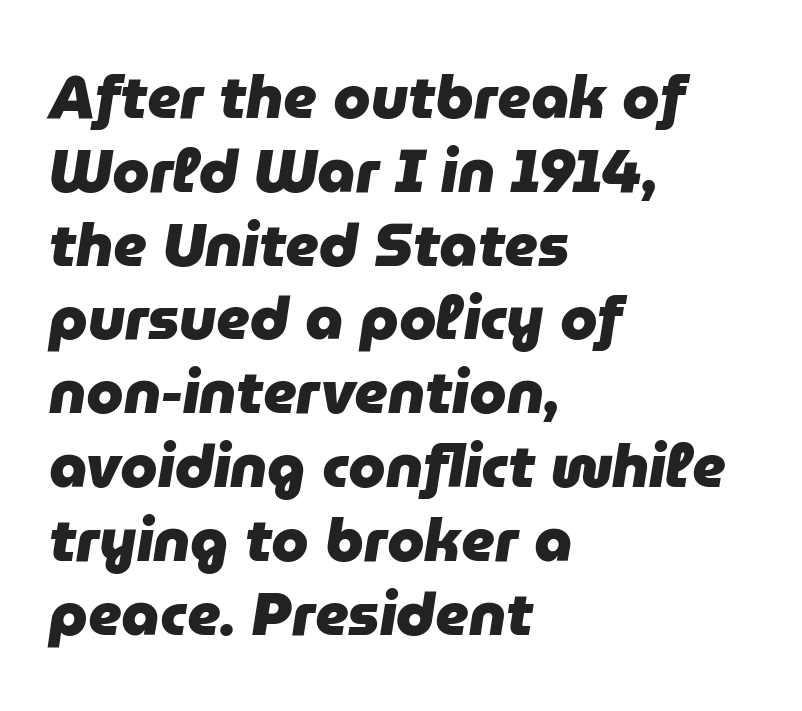
The image shows 60 px heavy type, italic (leaning right); set left-aligned, line spacing 1.23x, normal letter spacing, not underlined; low stroke contrast and a medium x-height.
